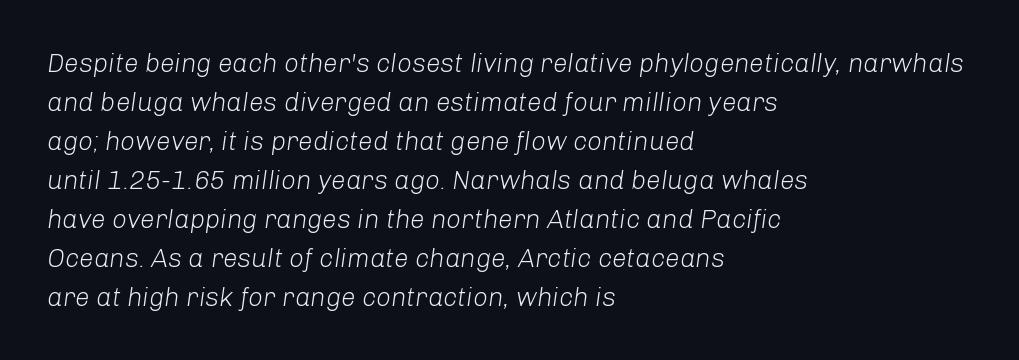
Q: Is the text bold? A: No.
Q: Is the text italic (slanted)? A: Yes, it leans right by about 8 degrees.
Q: Is the text underlined? A: No.
Q: How is the paragraph aligned? A: Left-aligned.
Q: Is the spacing between letters normal or unusually wide? A: Normal.
Q: Is the spacing between lines tight, normal or loose? A: Normal.
